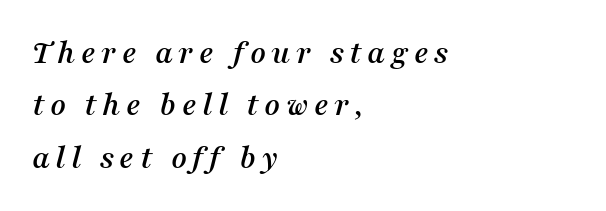
Q: Is the text italic (slanted)? A: Yes, it leans right by about 16 degrees.
Q: Is the typeface a serif or a sans-serif typeface? A: Serif.
Q: Is the text underlined? A: No.
Q: How is the paragraph aligned? A: Left-aligned.
Q: Is the spacing between lines tight, normal or loose? A: Normal.
Q: Width (condensed, normal, or wide)? A: Normal.
Q: Stroke contrast? A: Medium.
Q: x-height? A: Medium.
Q: Monospaced? A: No.
